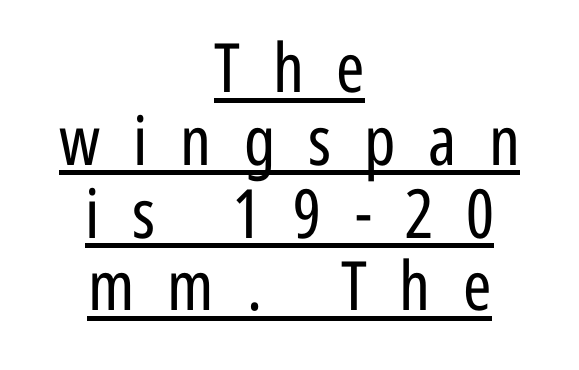
These lines are rendered in a variable-pitch font. Italic: no, the glyphs are upright roman. One glance says dense: line gaps are narrower than usual. The paragraph has two soft edges and a firm central axis. Caption: expanded tracking, letters set apart. The strokes are not fattened; the text isn't bold.
